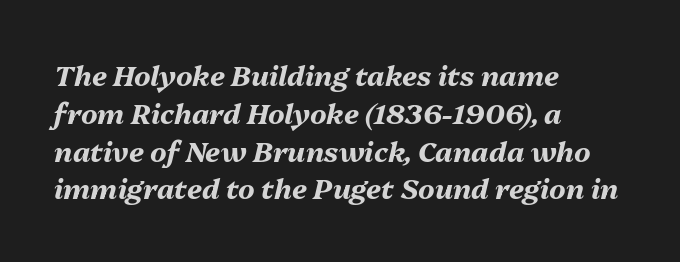
The image shows 28 px bold type, italic (leaning right); set left-aligned, normal line spacing (1.35x), normal letter spacing, not underlined; medium stroke contrast and a medium x-height.
